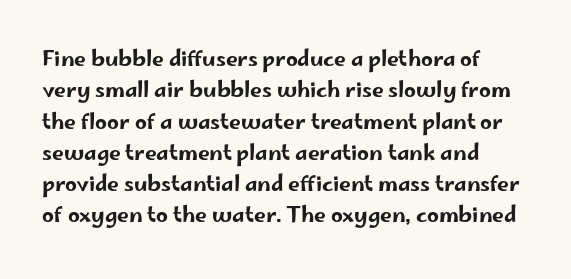
Q: Is the text italic (slanted)? A: No, it is upright.
Q: Is the text underlined? A: No.
Q: How is the paragraph aligned? A: Left-aligned.
Q: Is the spacing between letters normal or unusually wide? A: Normal.
Q: Is the spacing between lines tight, normal or loose? A: Normal.
